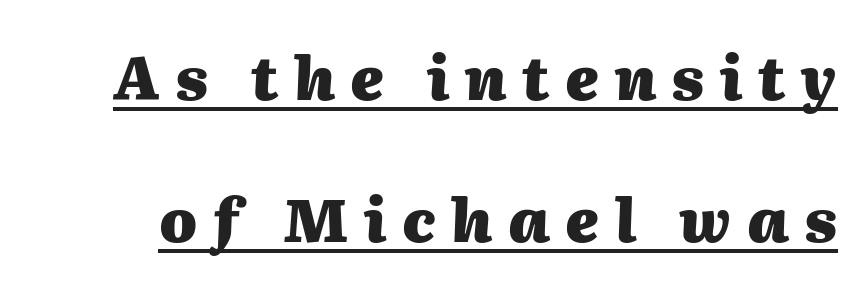
{"italic": "yes", "lean": "right", "slant_degrees": 2, "bold": "yes", "weight": "heavy", "width": "normal", "stroke_contrast": "medium", "x_height": "medium", "monospaced": "no", "underline": "yes", "line_spacing": "loose", "line_spacing_ratio": 2.37, "letter_spacing": "wide", "letter_spacing_em": 0.26, "glyph_px": 60}
